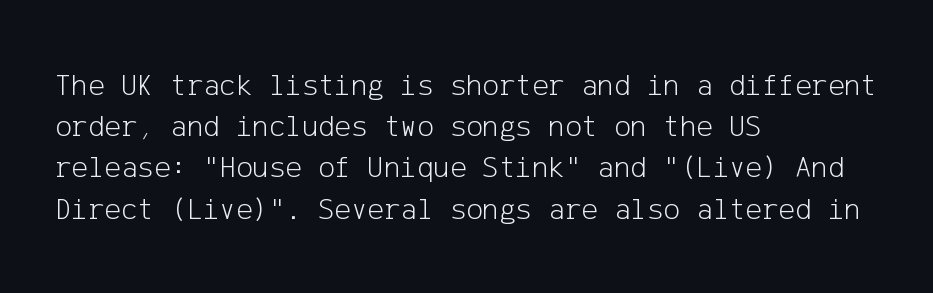
The image shows 31 px light sans-serif type, upright; set left-aligned, normal line spacing (1.33x), normal letter spacing, not underlined; low stroke contrast and a medium x-height.
